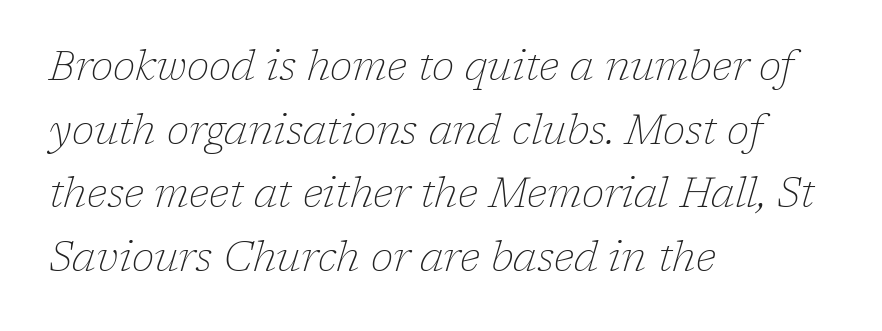
The image shows 41 px thin serif type, italic (leaning right); set left-aligned, normal line spacing (1.55x), normal letter spacing, not underlined; low stroke contrast and a medium x-height.
